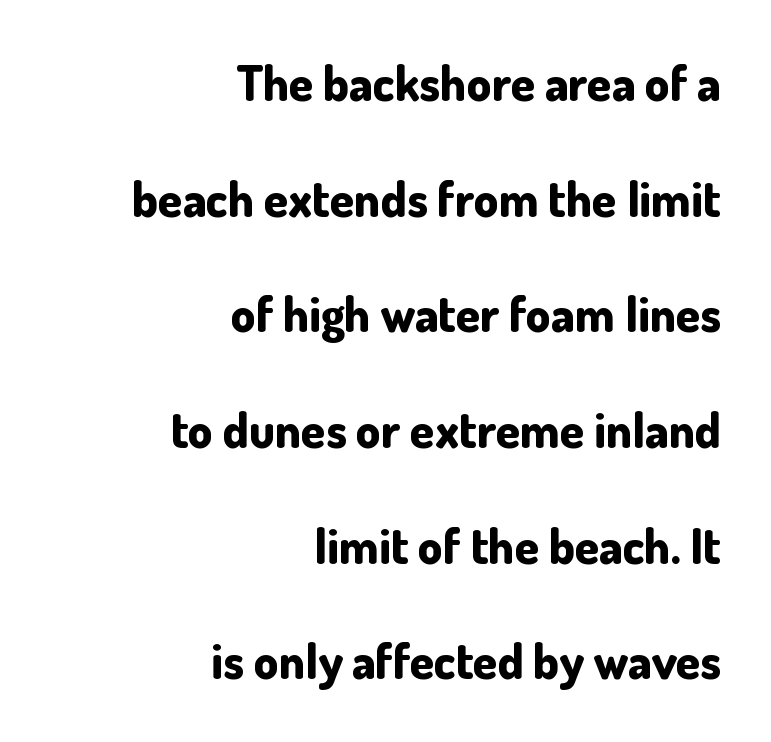
Q: Is the text bold? A: Yes.
Q: Is the text italic (slanted)? A: No, it is upright.
Q: Is the typeface a serif or a sans-serif typeface? A: Sans-serif.
Q: Is the text underlined? A: No.
Q: How is the paragraph aligned? A: Right-aligned.
Q: Is the spacing between letters normal or unusually wide? A: Normal.
Q: Is the spacing between lines tight, normal or loose? A: Loose.
Q: Width (condensed, normal, or wide)? A: Normal.
Q: Stroke contrast? A: Low.
Q: x-height? A: Small.
Q: Monospaced? A: No.
